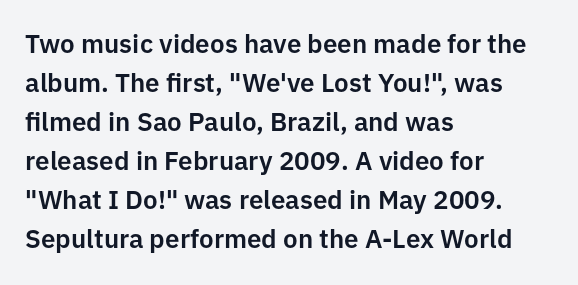
The image shows 26 px text type, upright; set left-aligned, normal line spacing (1.5x), normal letter spacing, not underlined.
